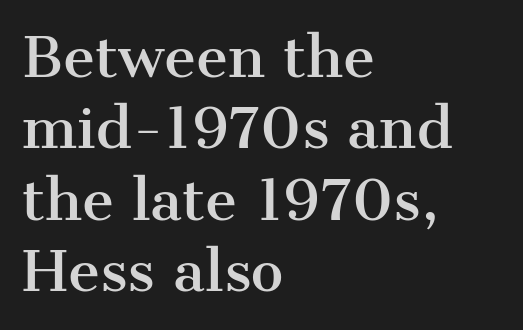
Q: Is the text italic (slanted)? A: No, it is upright.
Q: Is the typeface a serif or a sans-serif typeface? A: Serif.
Q: Is the text underlined? A: No.
Q: How is the paragraph aligned? A: Left-aligned.
Q: Is the spacing between letters normal or unusually wide? A: Normal.
Q: Is the spacing between lines tight, normal or loose? A: Normal.
Q: Width (condensed, normal, or wide)? A: Normal.
Q: Stroke contrast? A: Medium.
Q: x-height? A: Medium.
Q: Monospaced? A: No.
